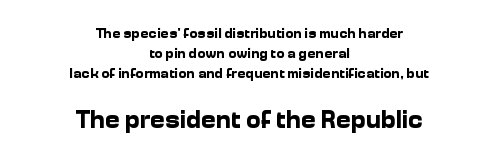
The lines in this sample share a center point and differ in where they start and stop. In terms of letterspacing, this is plain default setting. Clear beneath every line of the passage. Ascenders rise straight up at ninety degrees.
